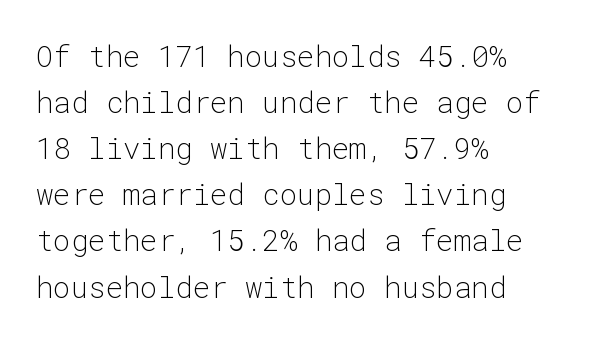
This sample is left-justified, so line endings fall wherever the words run out. The rows are spaced the way most documents space them. Standard letterfit; no display-style spreading of the glyphs. The lettering holds an erect, upright posture throughout.
